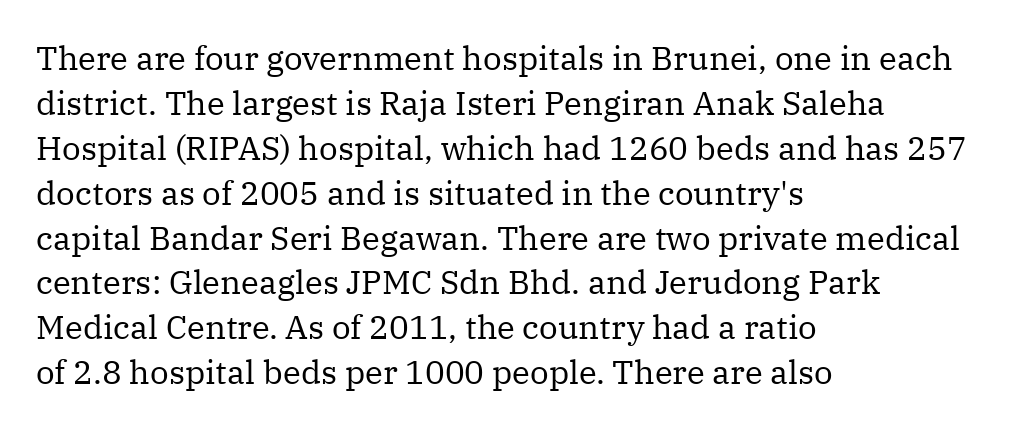
Q: Is the text bold? A: No.
Q: Is the text italic (slanted)? A: No, it is upright.
Q: Is the typeface a serif or a sans-serif typeface? A: Serif.
Q: Is the text underlined? A: No.
Q: How is the paragraph aligned? A: Left-aligned.
Q: Is the spacing between letters normal or unusually wide? A: Normal.
Q: Is the spacing between lines tight, normal or loose? A: Normal.
Q: Width (condensed, normal, or wide)? A: Normal.
Q: Stroke contrast? A: Medium.
Q: x-height? A: Medium.
Q: Monospaced? A: No.
